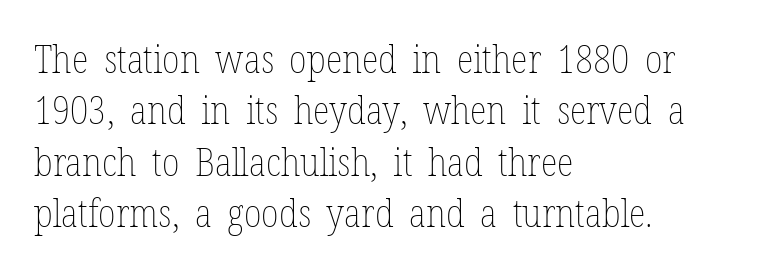
Spacing between characters is what you'd get straight out of the box. The characters are drawn with everyday or finer stroke widths. Is this a fixed-width face? No — the glyphs have proportional, varying widths. Line beginnings align vertically; line endings do not. Just letters on the line, the space beneath them empty.
